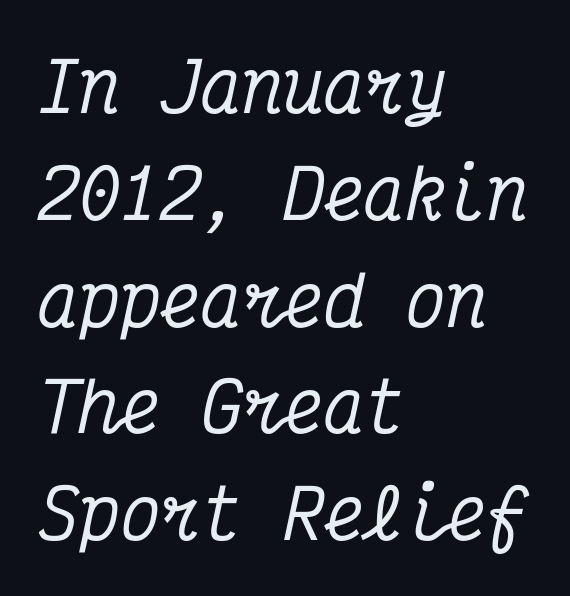
Evenly set lines give the paragraph a standard silhouette. Italic: yes, the glyphs are oblique. Just letters on the line, the space beneath them empty. Here the designer chose a console-style face with uniform glyph widths. These lines keep a tight, regular rhythm from letter to letter.
